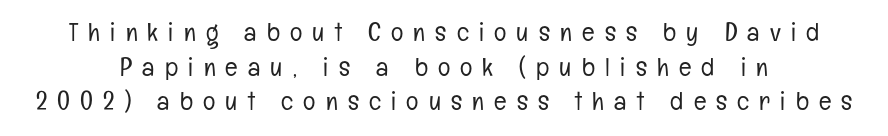
{"italic": "no", "bold": "no", "underline": "no", "align": "center", "line_spacing": "normal", "line_spacing_ratio": 1.33, "letter_spacing": "wide", "letter_spacing_em": 0.39, "glyph_px": 26}
